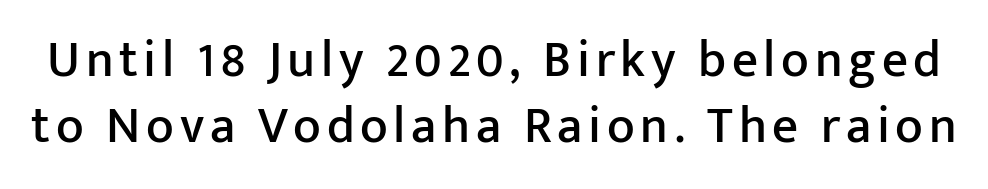
{"serif": "no", "italic": "no", "width": "normal", "stroke_contrast": "low", "x_height": "medium", "monospaced": "no", "underline": "no", "line_spacing": "normal", "line_spacing_ratio": 1.3, "glyph_px": 51}
